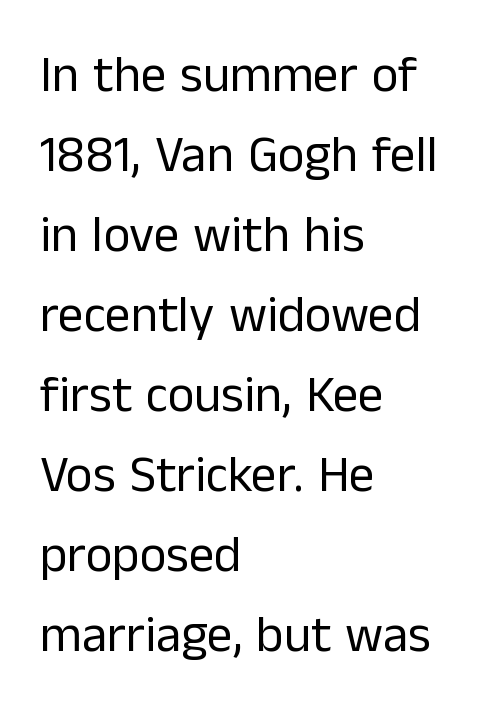
The image shows 51 px regular-weight sans-serif type, upright; set left-aligned, normal line spacing (1.57x), normal letter spacing, not underlined; low stroke contrast and a medium x-height.
